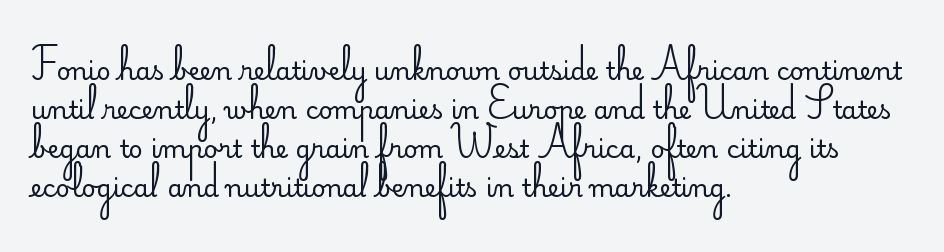
The space between consecutive lines is moderate. In terms of letterspacing, this is plain default setting. This rendering features lettering with no underline. Is the stroke heavy? The answer is a plain regular-or-lighter.
